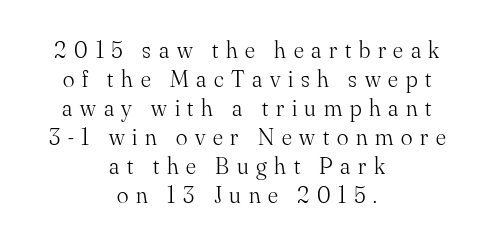
The image shows 24 px text type, upright; set centered, line spacing 1.21x, unusually wide letter spacing (+0.32 em), not underlined.
